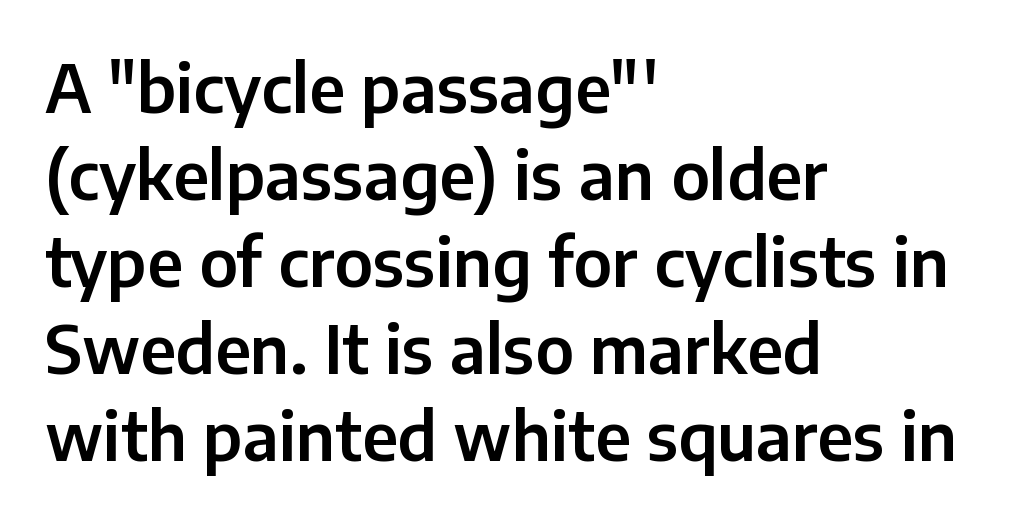
Inter-character spacing is left at the font's built-in metrics. The rendering uses a moderate line-height, typical for paragraphs. Descenders hang freely into open space. Think of a printed novel: that variable character pitch is what you see here. Teacher's note: observe the even left margin — that is flush-left alignment.
